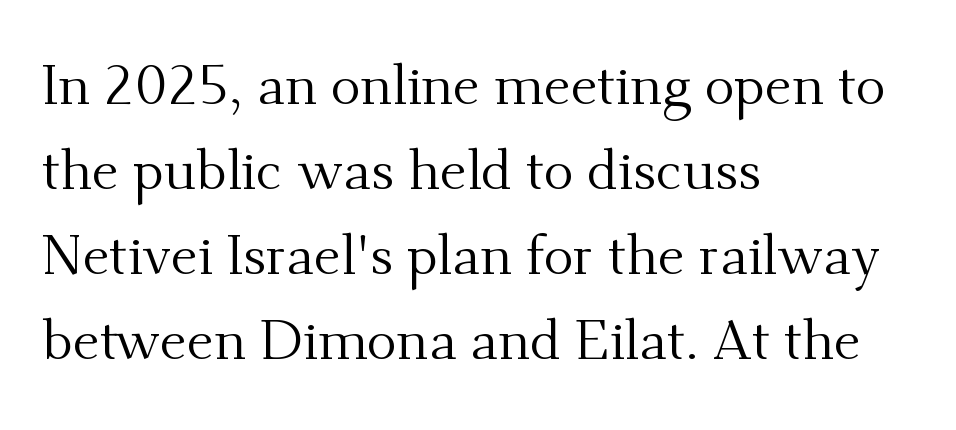
The image shows 56 px regular-weight serif type, upright; set left-aligned, normal line spacing (1.52x), normal letter spacing, not underlined; medium stroke contrast and a small x-height.
